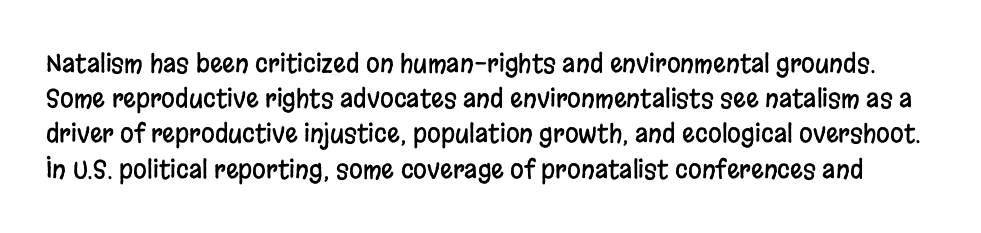
The image shows 25 px text type, upright; set normal line spacing (1.41x), normal letter spacing, not underlined.
